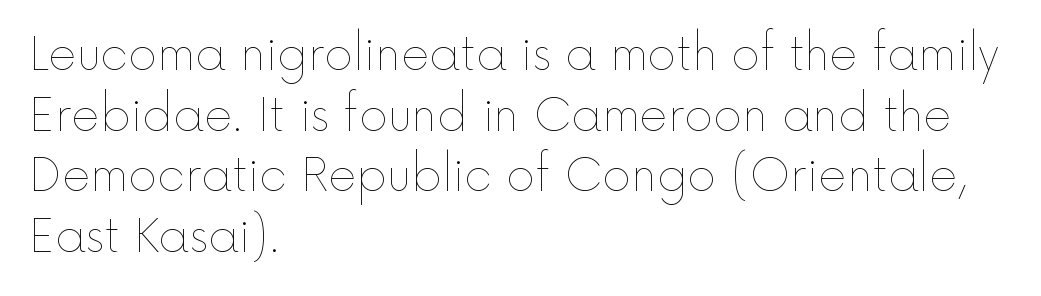
Q: Is the text bold? A: No.
Q: Is the text italic (slanted)? A: No, it is upright.
Q: Is the text underlined? A: No.
Q: How is the paragraph aligned? A: Left-aligned.
Q: Is the spacing between letters normal or unusually wide? A: Normal.
Q: Is the spacing between lines tight, normal or loose? A: Normal.
Q: Width (condensed, normal, or wide)? A: Normal.
Q: x-height? A: Medium.
Q: Monospaced? A: No.
